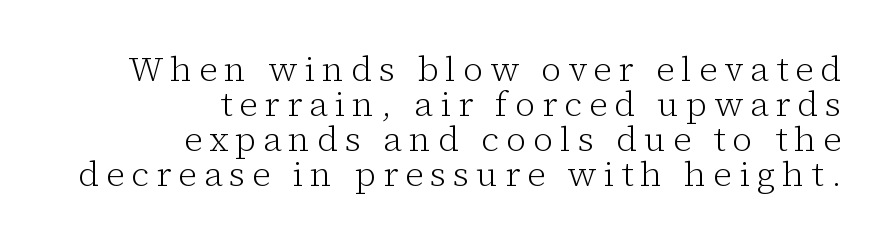
The passage shown is typed in a proportional face where columns would drift. The string is rendered with underlining switched off. If you drew a ruler down the right edge, every line would touch it. Old-style or modern, the face here clearly has serifs. These lines huddle together more closely than default settings would place them. Every stem runs plumb, perpendicular to the baseline.
